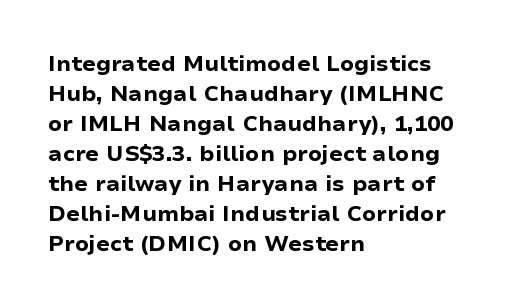
{"italic": "no", "bold": "yes", "underline": "no", "align": "left", "line_spacing": "normal", "line_spacing_ratio": 1.36, "letter_spacing": "normal", "letter_spacing_em": 0.0, "glyph_px": 22}
